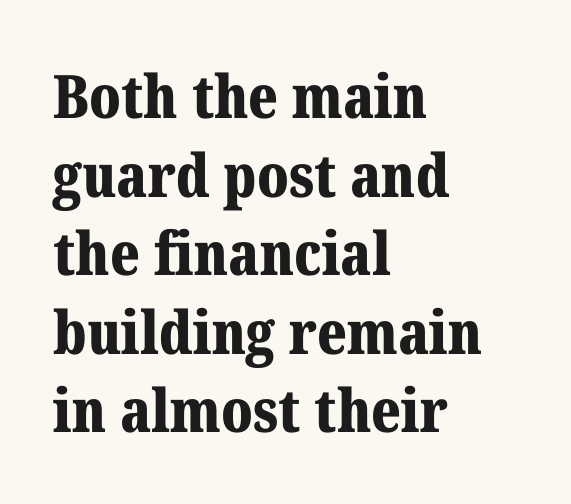
Q: Is the text bold? A: Yes.
Q: Is the text italic (slanted)? A: No, it is upright.
Q: Is the typeface a serif or a sans-serif typeface? A: Serif.
Q: Is the text underlined? A: No.
Q: How is the paragraph aligned? A: Left-aligned.
Q: Is the spacing between letters normal or unusually wide? A: Normal.
Q: Is the spacing between lines tight, normal or loose? A: Normal.
Q: Width (condensed, normal, or wide)? A: Normal.
Q: Stroke contrast? A: Medium.
Q: x-height? A: Medium.
Q: Monospaced? A: No.
